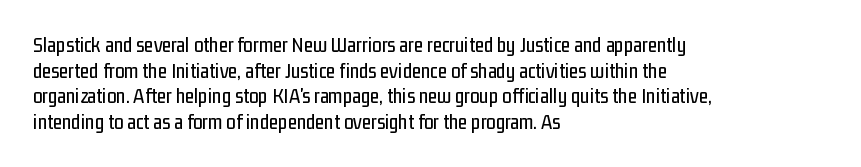
Line beginnings align vertically; line endings do not. Posture: vertical. A typesetter would call this zero additional tracking. The baseline area is clear.
